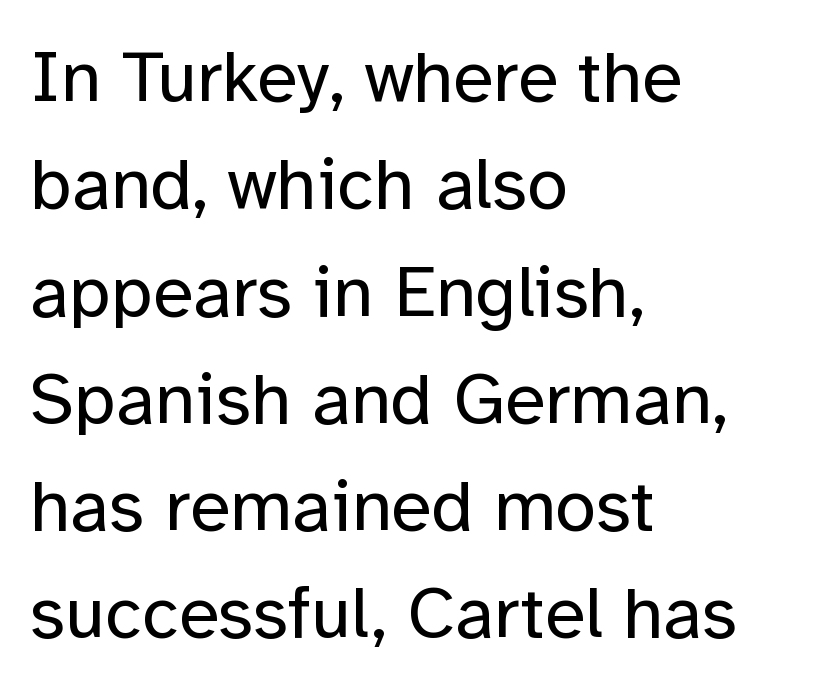
The image shows 74 px regular-weight sans-serif type, upright; set left-aligned, normal line spacing (1.45x), normal letter spacing, not underlined; low stroke contrast and a medium x-height.
